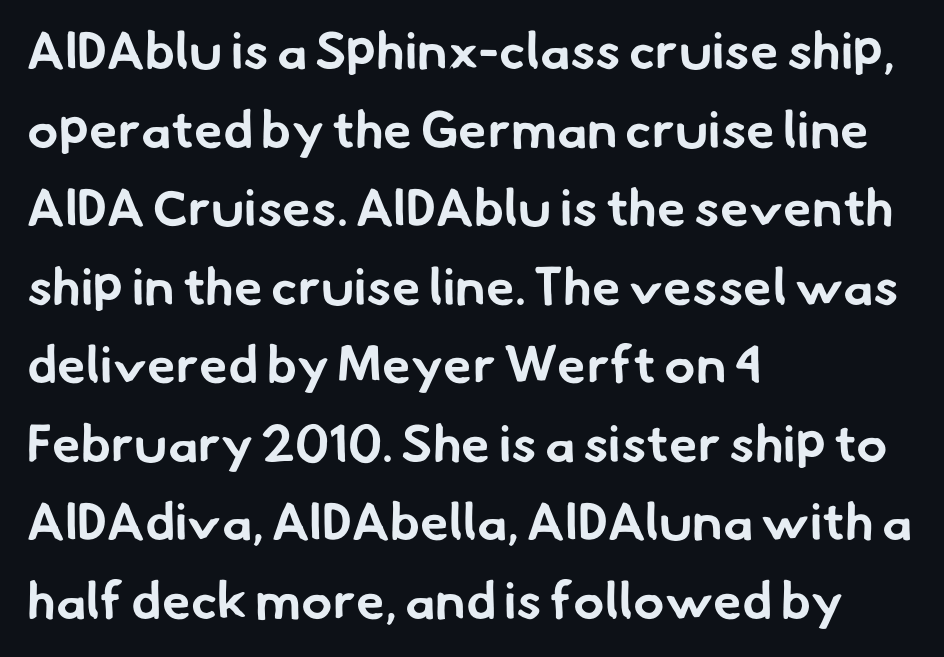
{"serif": "no", "bold": "yes", "weight": "bold", "width": "normal", "stroke_contrast": "low", "x_height": "small", "monospaced": "no", "underline": "no", "align": "left", "line_spacing": "normal", "line_spacing_ratio": 1.51, "letter_spacing": "normal", "letter_spacing_em": 0.0, "glyph_px": 52}
